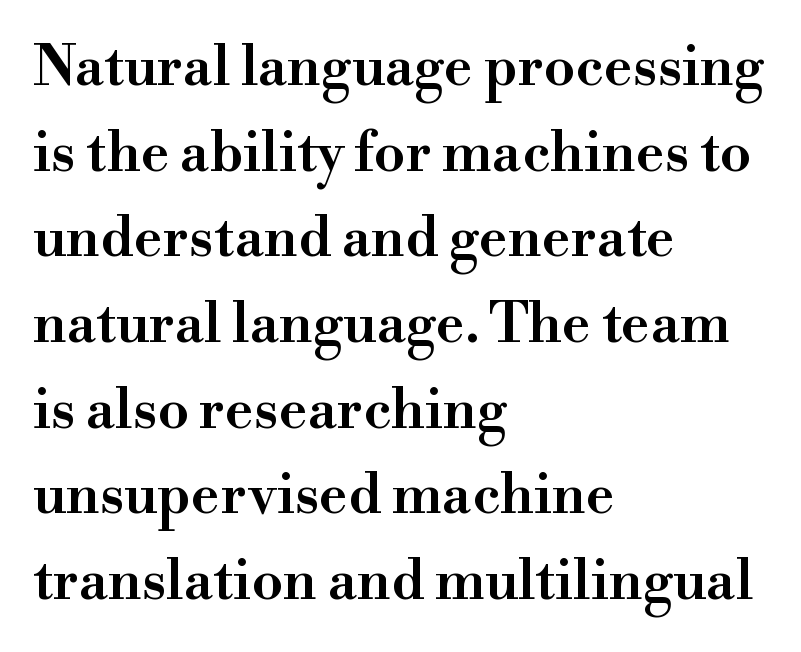
Q: Is the text bold? A: Semi-bold.
Q: Is the text italic (slanted)? A: No, it is upright.
Q: Is the typeface a serif or a sans-serif typeface? A: Serif.
Q: Is the text underlined? A: No.
Q: How is the paragraph aligned? A: Left-aligned.
Q: Is the spacing between letters normal or unusually wide? A: Normal.
Q: Is the spacing between lines tight, normal or loose? A: Normal.
Q: Width (condensed, normal, or wide)? A: Normal.
Q: Stroke contrast? A: High.
Q: x-height? A: Small.
Q: Monospaced? A: No.
